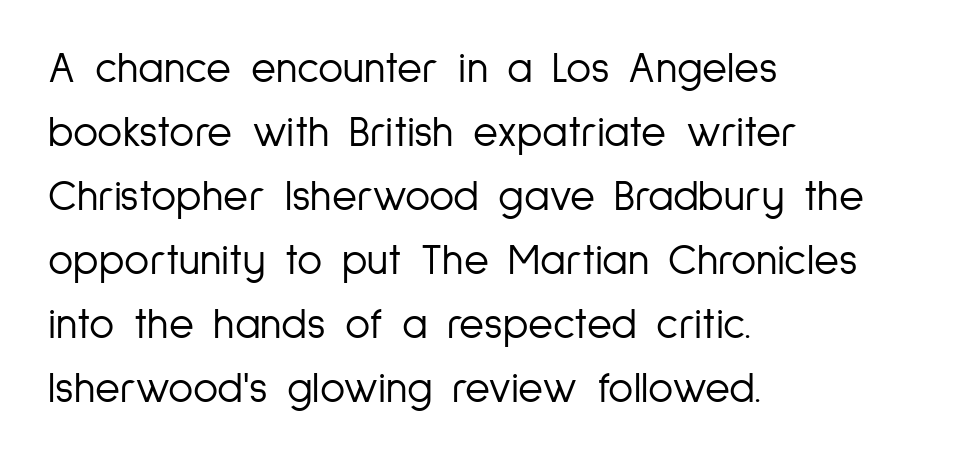
Q: Is the text bold? A: No.
Q: Is the text italic (slanted)? A: No, it is upright.
Q: Is the typeface a serif or a sans-serif typeface? A: Sans-serif.
Q: Is the text underlined? A: No.
Q: How is the paragraph aligned? A: Left-aligned.
Q: Is the spacing between letters normal or unusually wide? A: Normal.
Q: Is the spacing between lines tight, normal or loose? A: Normal.
Q: Width (condensed, normal, or wide)? A: Condensed.
Q: Stroke contrast? A: Low.
Q: x-height? A: Medium.
Q: Monospaced? A: No.
